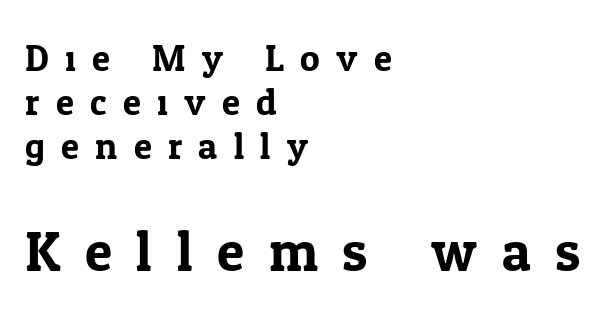
{"serif": "yes", "italic": "no", "width": "normal", "stroke_contrast": "low", "x_height": "medium", "monospaced": "no", "underline": "no", "align": "left", "line_spacing_ratio": 1.19, "letter_spacing": "wide", "letter_spacing_em": 0.44, "larger_block": "second", "size_ratio": 1.51, "glyph_px": 56}
